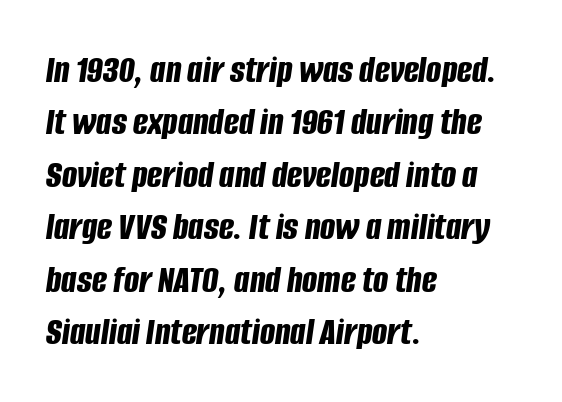
The image shows 40 px bold, condensed type, italic (leaning right); set left-aligned, normal line spacing (1.31x), normal letter spacing, not underlined; low stroke contrast and a large x-height.
